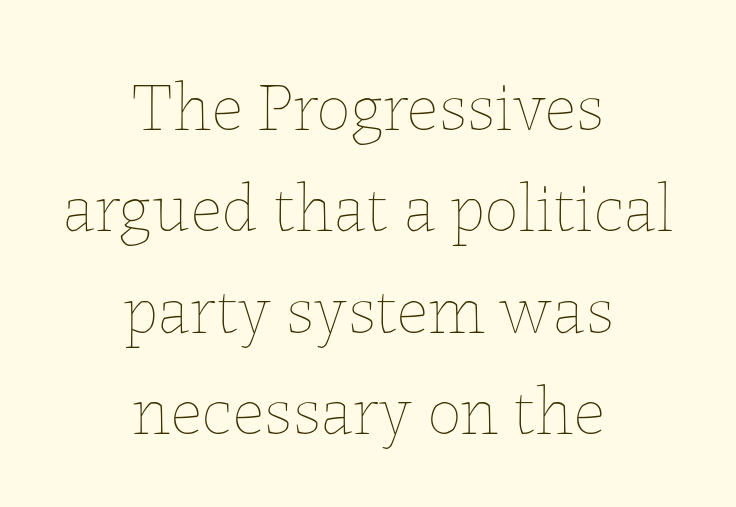
Q: Is the text bold? A: No.
Q: Is the text italic (slanted)? A: No, it is upright.
Q: Is the text underlined? A: No.
Q: How is the paragraph aligned? A: Centered.
Q: Is the spacing between letters normal or unusually wide? A: Normal.
Q: Is the spacing between lines tight, normal or loose? A: Normal.
Q: Width (condensed, normal, or wide)? A: Normal.
Q: Stroke contrast? A: Low.
Q: x-height? A: Medium.
Q: Monospaced? A: No.
